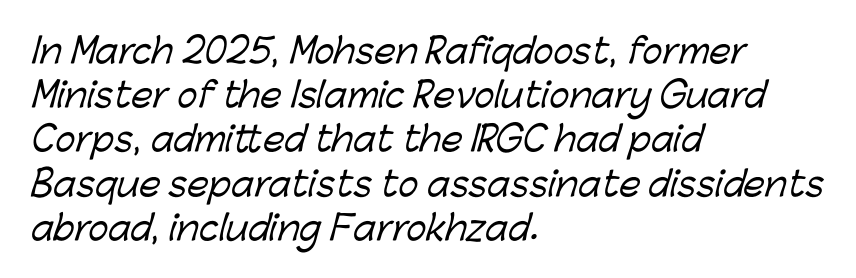
In CSS terms this would be text-align: left. The face used here is proportionally spaced, like ordinary book or web type. Any mark beneath the type? The region is blank. Nope, no serifs anywhere on these letters.
